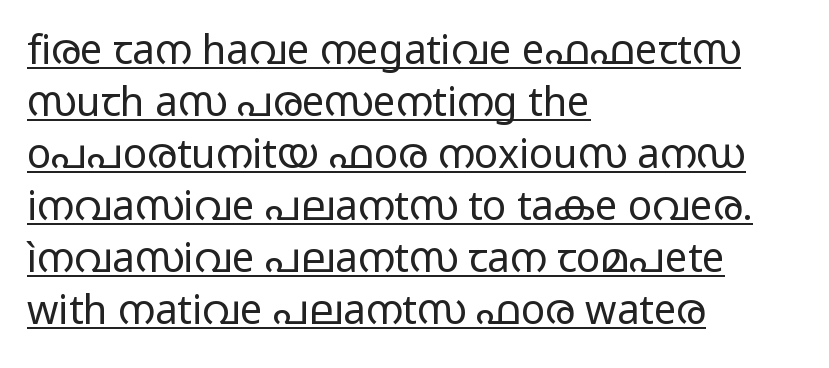
The image shows 40 px regular-weight, wide sans-serif type, upright; set left-aligned, normal line spacing (1.3x), normal letter spacing, underlined; low stroke contrast and a medium x-height.
